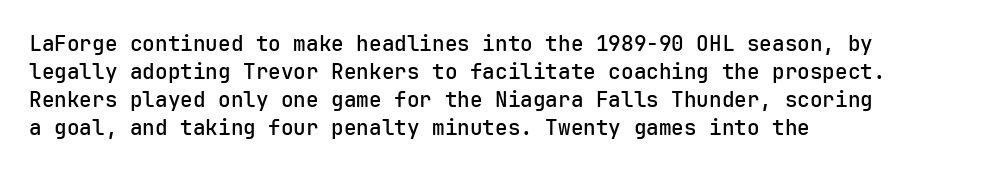
The axis of the letterforms is exactly vertical. The block of text has a typical density, with ordinary space between rows. Plain, unruled lines of type. Slightly chunky letters — semibold, I'd say, not full bold. Left-aligned paragraph, ragged on the right.
